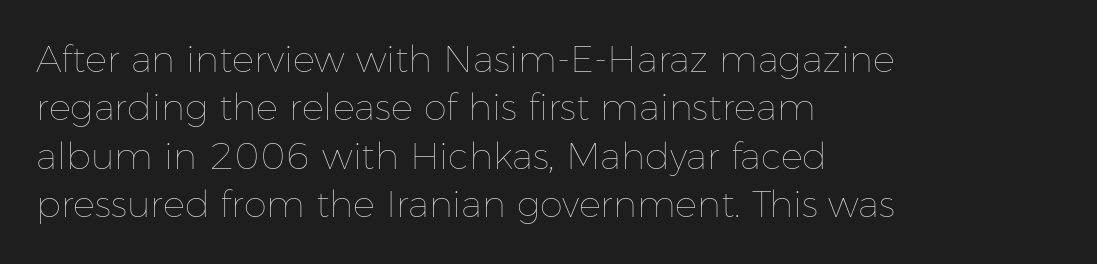
Students, observe: this is what conventionally led text looks like. These lines keep a tight, regular rhythm from letter to letter. Here the designer chose a conventional face with non-uniform glyph widths. The font's upright variant was chosen for this text. Stroke mass is kept to a normal reading level or below. The paragraph has a hard left edge and a soft right edge.
